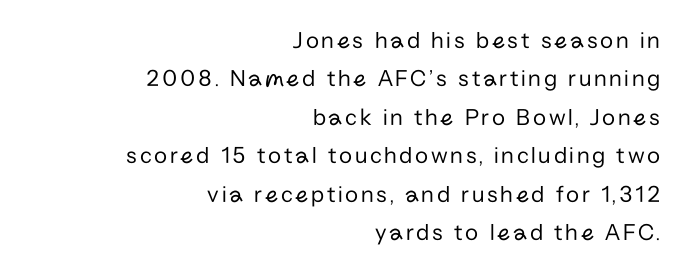
In terms of posture, this sample is upright. Horizontal bands of white between lines are of average thickness. The paragraph shown leans on its right margin. The glyphs are unaccompanied by any horizontal stroke below them. This reads as an unemphasized weight, regular at the heaviest.
